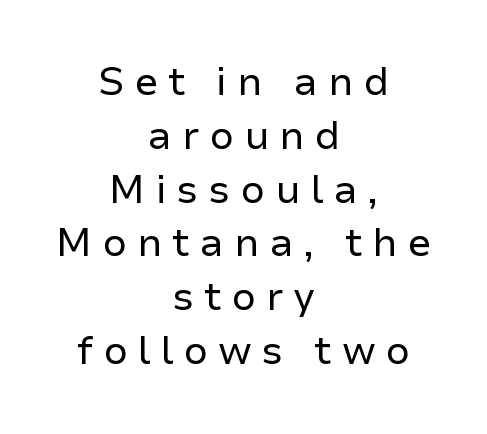
Q: Is the text bold? A: No.
Q: Is the text italic (slanted)? A: No, it is upright.
Q: Is the typeface a serif or a sans-serif typeface? A: Sans-serif.
Q: Is the text underlined? A: No.
Q: How is the paragraph aligned? A: Centered.
Q: Is the spacing between letters normal or unusually wide? A: Unusually wide.
Q: Is the spacing between lines tight, normal or loose? A: Normal.
Q: Width (condensed, normal, or wide)? A: Normal.
Q: Stroke contrast? A: Low.
Q: x-height? A: Medium.
Q: Monospaced? A: No.
